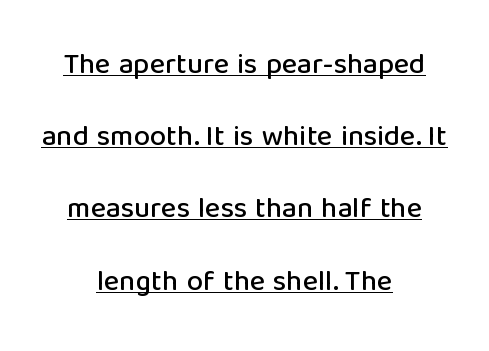
{"serif": "no", "italic": "no", "width": "normal", "stroke_contrast": "low", "x_height": "medium", "monospaced": "no", "underline": "yes", "align": "center", "line_spacing": "loose", "line_spacing_ratio": 2.49, "letter_spacing": "normal", "letter_spacing_em": 0.0, "glyph_px": 29}
